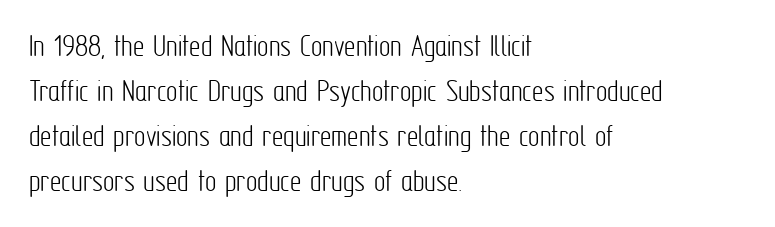
Q: Is the text bold? A: No.
Q: Is the text italic (slanted)? A: No, it is upright.
Q: Is the typeface a serif or a sans-serif typeface? A: Sans-serif.
Q: Is the text underlined? A: No.
Q: How is the paragraph aligned? A: Left-aligned.
Q: Is the spacing between letters normal or unusually wide? A: Normal.
Q: Is the spacing between lines tight, normal or loose? A: Normal.
Q: Width (condensed, normal, or wide)? A: Condensed.
Q: Stroke contrast? A: Low.
Q: x-height? A: Medium.
Q: Monospaced? A: No.
